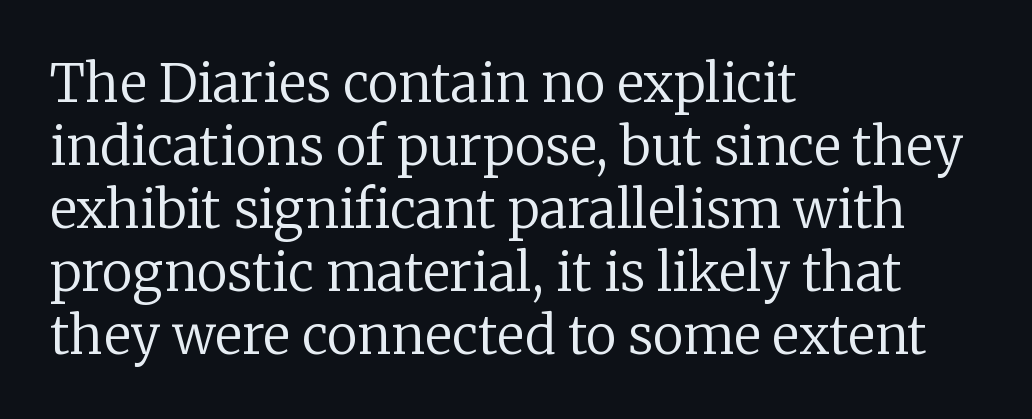
{"serif": "yes", "italic": "no", "bold": "no", "weight": "regular", "width": "normal", "stroke_contrast": "low", "x_height": "medium", "monospaced": "no", "underline": "no", "align": "left", "line_spacing_ratio": 1.21, "letter_spacing": "normal", "letter_spacing_em": 0.0, "glyph_px": 52}
